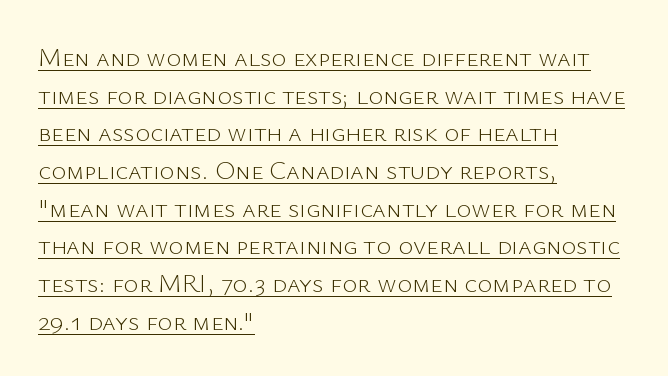
Line beginnings align vertically; line endings do not. What's the leading like? Ordinary, nothing unusual. The face used here is rendered with its standard letterfit. Caption: lettering with a line underneath. Notice how the stems are strictly vertical — no italics here.
